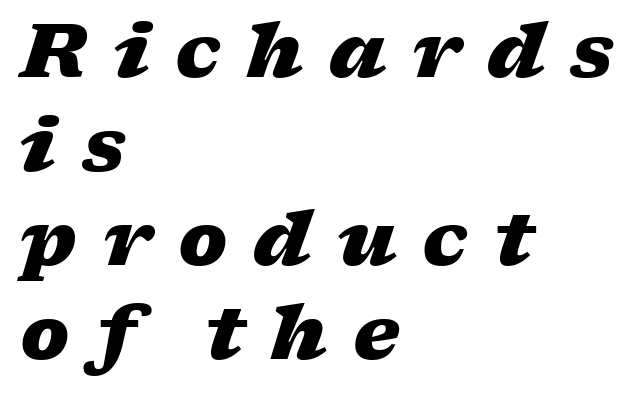
{"italic": "yes", "lean": "right", "slant_degrees": 17, "bold": "yes", "weight": "heavy", "width": "wide", "stroke_contrast": "low", "x_height": "medium", "monospaced": "no", "underline": "no", "align": "left", "line_spacing": "normal", "line_spacing_ratio": 1.27, "letter_spacing": "wide", "letter_spacing_em": 0.35, "glyph_px": 74}
